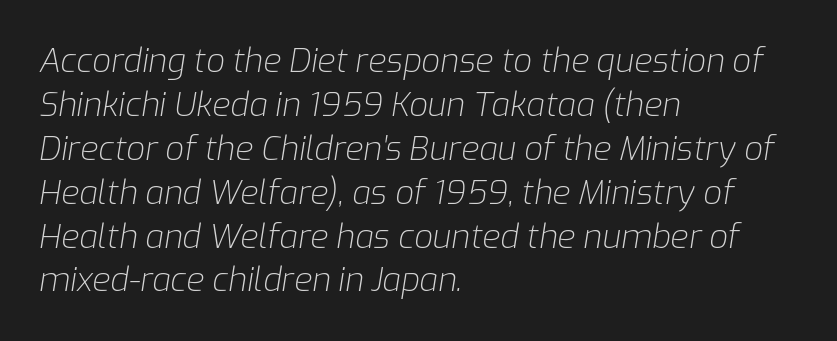
Q: Is the text bold? A: No.
Q: Is the text italic (slanted)? A: Yes, it leans right by about 9 degrees.
Q: Is the text underlined? A: No.
Q: How is the paragraph aligned? A: Left-aligned.
Q: Is the spacing between letters normal or unusually wide? A: Normal.
Q: Is the spacing between lines tight, normal or loose? A: Normal.
Q: Width (condensed, normal, or wide)? A: Normal.
Q: Stroke contrast? A: Low.
Q: x-height? A: Medium.
Q: Monospaced? A: No.
